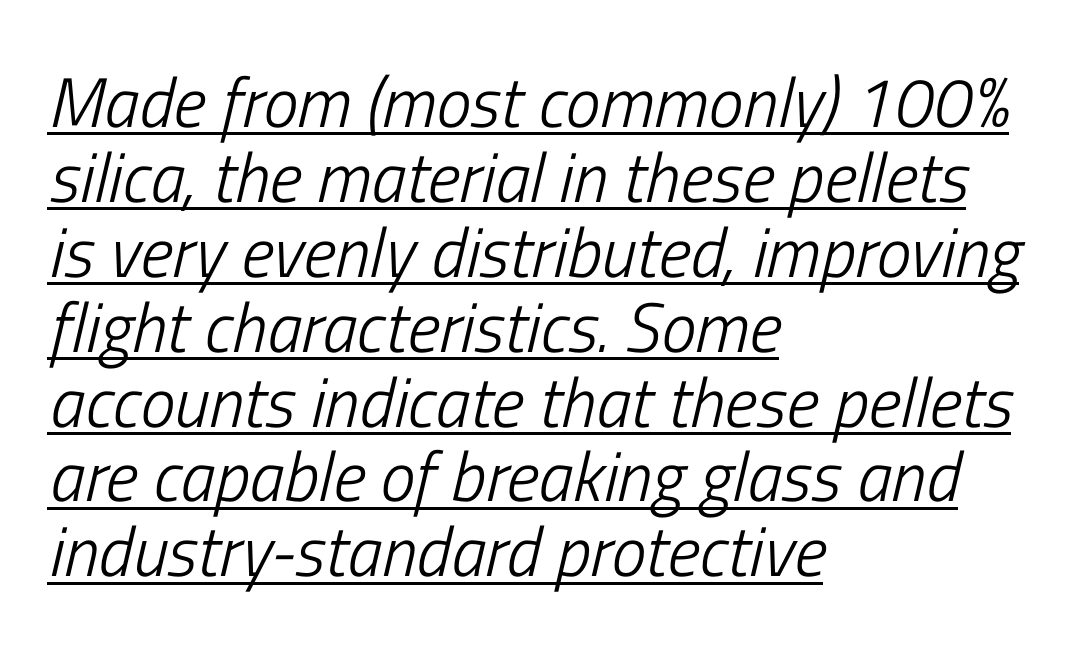
The image shows 70 px light, condensed type, italic (leaning right); set left-aligned, tight line spacing (1.07x), normal letter spacing, underlined; low stroke contrast and a medium x-height.
